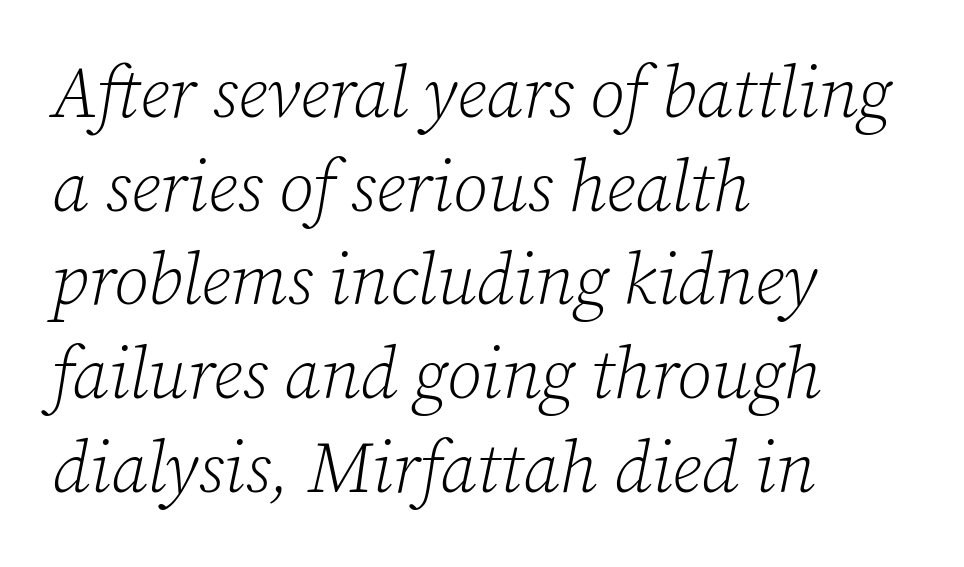
Italic: yes, the glyphs are oblique. Is the letter spacing exaggerated? No — it looks like the ordinary default. The passage shown is typed in a proportional face where columns would drift. On a weight scale, this lands at 450 or below. This block has exactly the height ordinary leading produces.
